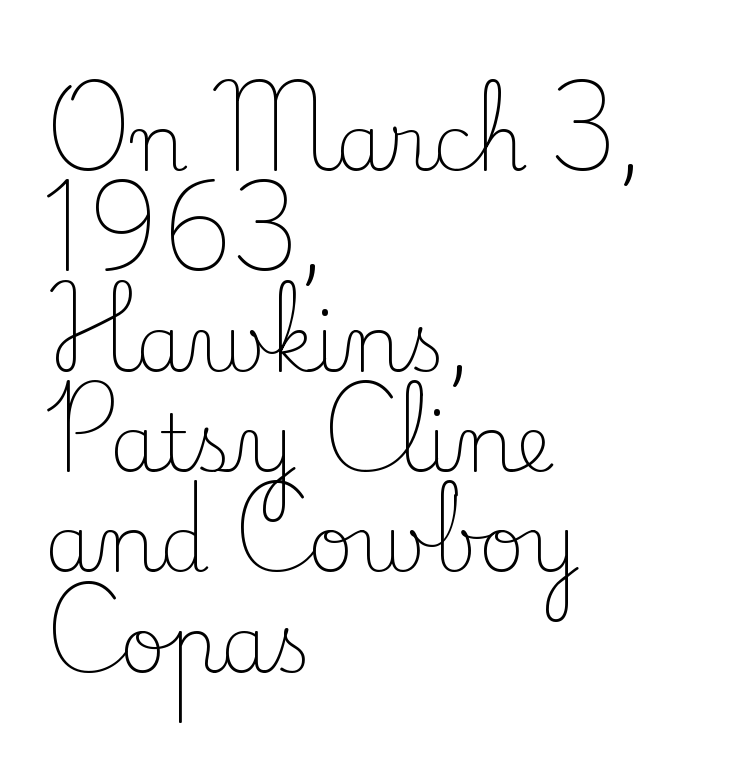
A roman cut, with each character standing at attention. You could not count columns in this text — the font is proportionally spaced. These lines sit exactly where default settings would place them. The paragraph shown leans on its left margin. This reads as an unemphasized weight, regular at the heaviest. Just letters on the line, the space beneath them empty.
